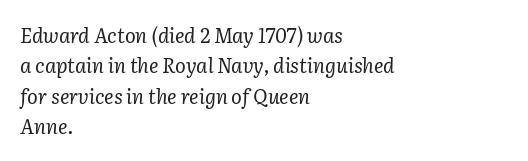
The image shows 20 px text type, italic (leaning right); set left-aligned, normal line spacing (1.52x), normal letter spacing, not underlined.
